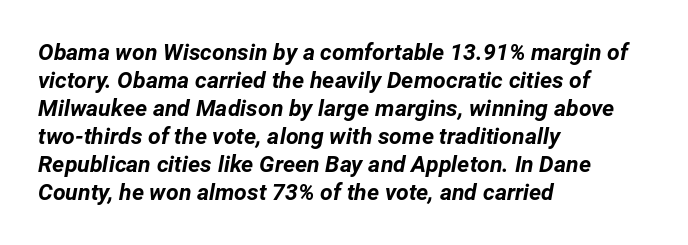
The image shows 23 px bold type, italic (leaning right); set left-aligned, line spacing 1.22x, normal letter spacing, not underlined.
